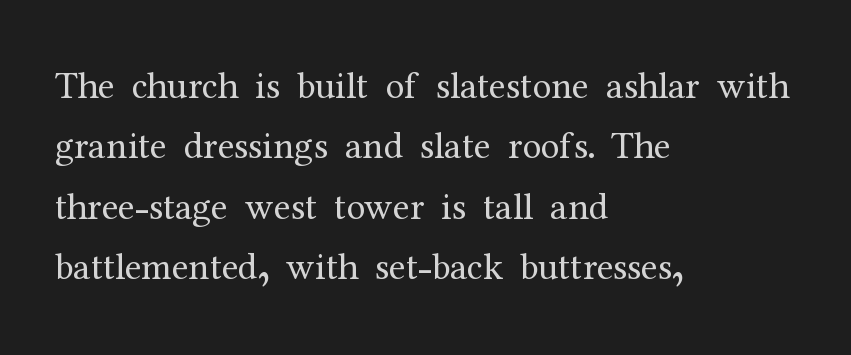
The image shows 38 px regular-weight serif type, upright; set left-aligned, normal line spacing (1.59x), normal letter spacing, not underlined; medium stroke contrast and a medium x-height.
